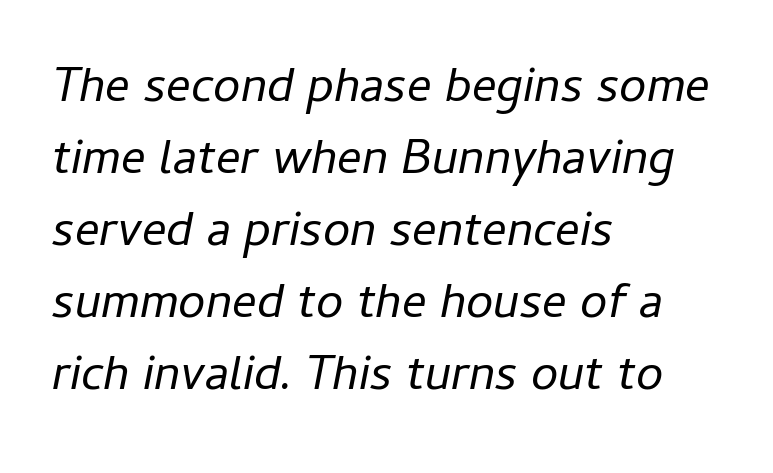
The image shows 49 px regular-weight type, italic (leaning right); set left-aligned, normal line spacing (1.47x), normal letter spacing, not underlined; low stroke contrast and a medium x-height.
